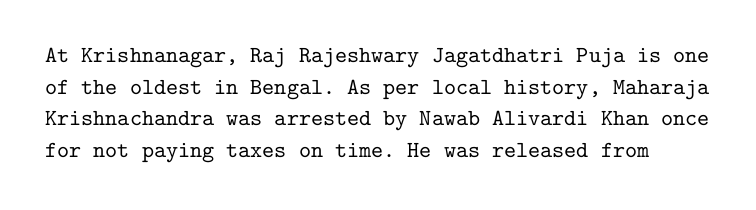
The image shows 23 px text type, upright; set normal line spacing (1.38x), normal letter spacing, not underlined.
